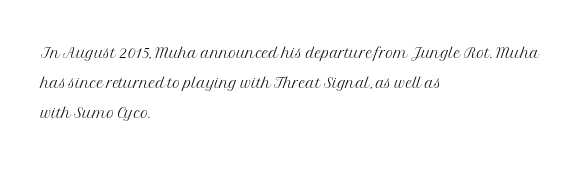
{"bold": "no", "underline": "no", "align": "left", "line_spacing": "normal", "line_spacing_ratio": 1.44, "letter_spacing": "normal", "letter_spacing_em": 0.0, "glyph_px": 21}
